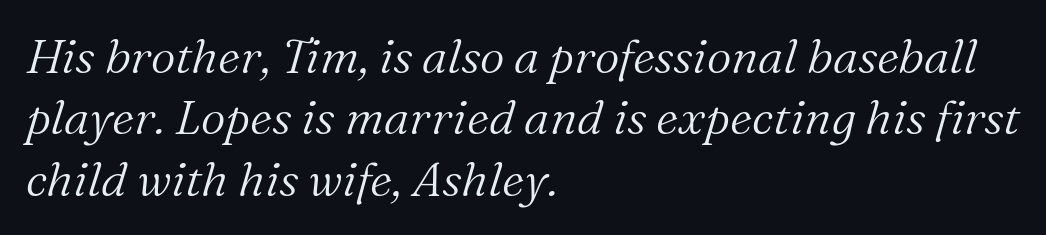
Q: Is the text bold? A: No.
Q: Is the text italic (slanted)? A: Yes, it leans right by about 16 degrees.
Q: Is the typeface a serif or a sans-serif typeface? A: Serif.
Q: Is the text underlined? A: No.
Q: How is the paragraph aligned? A: Left-aligned.
Q: Is the spacing between letters normal or unusually wide? A: Normal.
Q: Is the spacing between lines tight, normal or loose? A: Normal.
Q: Width (condensed, normal, or wide)? A: Normal.
Q: Stroke contrast? A: Medium.
Q: x-height? A: Medium.
Q: Monospaced? A: No.
